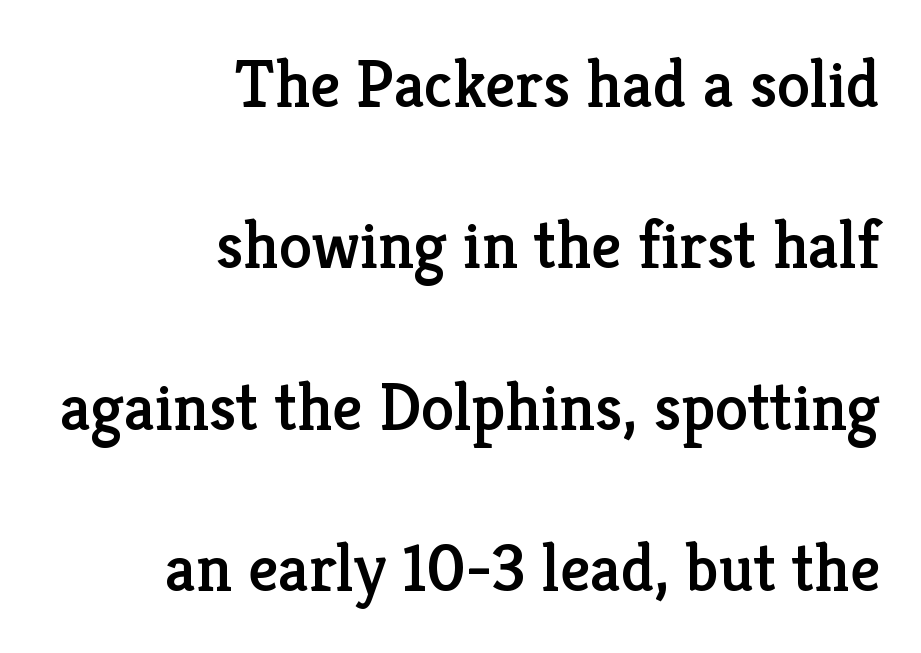
Posture: straight, roman, zero tilt. Each word holds together tightly as a unit, with standard inter-letter gaps. The letters advance in unequal steps, a hallmark of proportional type. Little horizontal feet cap the strokes, marking this as serif type.
